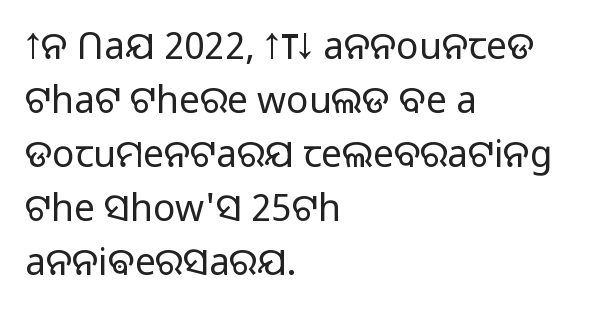
The image shows 37 px light sans-serif type, upright; set left-aligned, normal line spacing (1.46x), normal letter spacing, not underlined; low stroke contrast and a medium x-height.
